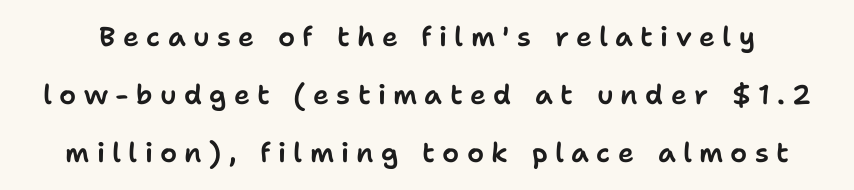
Q: Is the text italic (slanted)? A: No, it is upright.
Q: Is the text underlined? A: No.
Q: Is the spacing between letters normal or unusually wide? A: Unusually wide.
Q: Is the spacing between lines tight, normal or loose? A: Loose.
